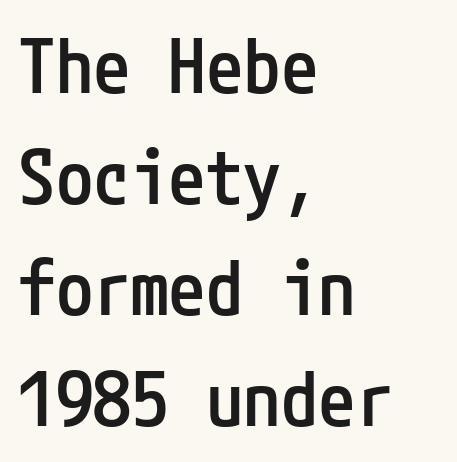
The words here are not underlined. Firm but not heavy-handed strokes: this text is semibold. Tracking here is standard; glyphs follow each other at the usual distance. Rendered with straight, roman letterforms. The setting favours the left margin, as ordinary paragraphs usually do. Successive baselines arrive at the customary interval.
